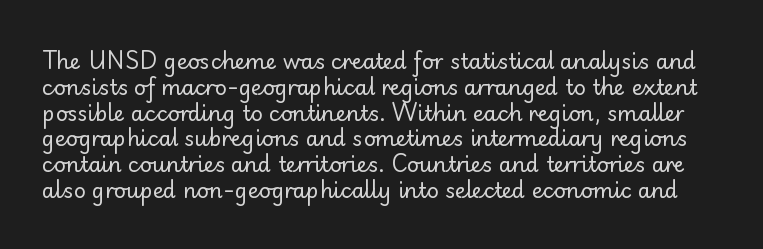
The image shows 21 px text type, upright; set line spacing 1.23x, normal letter spacing, not underlined.
